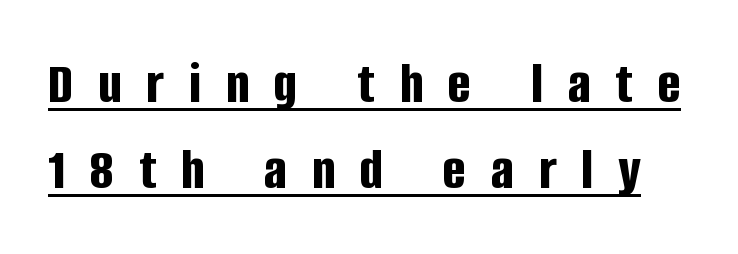
The image shows 60 px bold, condensed sans-serif type, upright; set normal line spacing (1.43x), unusually wide letter spacing (+0.42 em), underlined; low stroke contrast and a large x-height.
